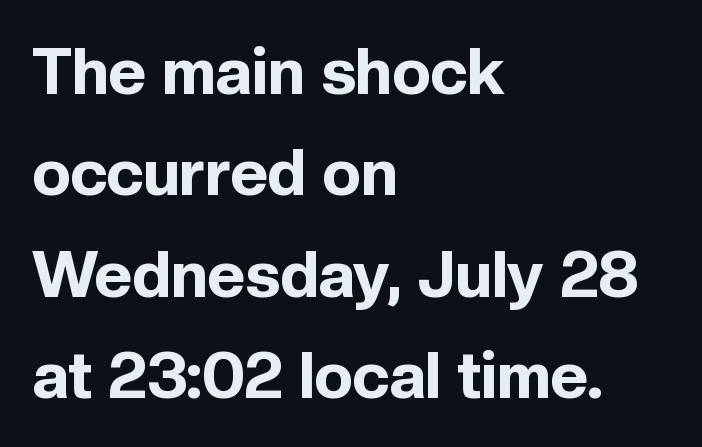
Q: Is the text bold? A: Yes.
Q: Is the text italic (slanted)? A: No, it is upright.
Q: Is the typeface a serif or a sans-serif typeface? A: Sans-serif.
Q: Is the text underlined? A: No.
Q: How is the paragraph aligned? A: Left-aligned.
Q: Is the spacing between letters normal or unusually wide? A: Normal.
Q: Is the spacing between lines tight, normal or loose? A: Normal.
Q: Width (condensed, normal, or wide)? A: Normal.
Q: x-height? A: Medium.
Q: Monospaced? A: No.
